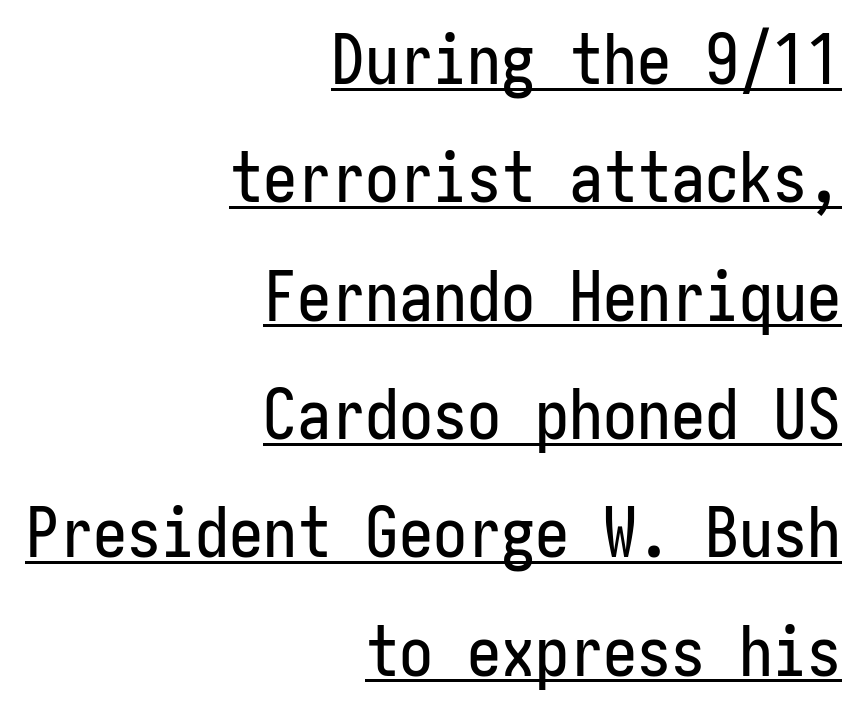
The image shows 68 px condensed sans-serif type, upright; set right-aligned, line spacing 1.74x, normal letter spacing, underlined; low stroke contrast and a medium x-height.
